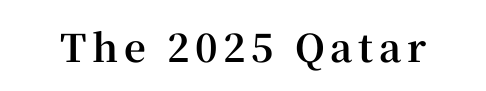
{"serif": "yes", "italic": "no", "bold": "yes", "weight": "bold", "width": "normal", "stroke_contrast": "high", "x_height": "medium", "monospaced": "no", "underline": "no", "glyph_px": 38}
